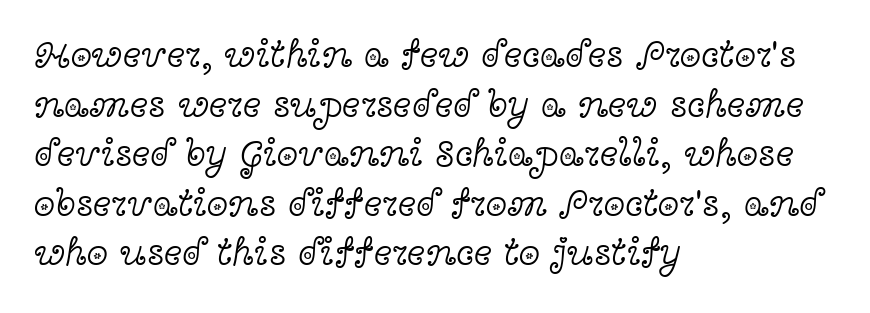
Q: Is the text bold? A: No.
Q: Is the text italic (slanted)? A: Yes.
Q: Is the typeface a serif or a sans-serif typeface? A: Serif.
Q: Is the text underlined? A: No.
Q: How is the paragraph aligned? A: Left-aligned.
Q: Is the spacing between letters normal or unusually wide? A: Normal.
Q: Is the spacing between lines tight, normal or loose? A: Normal.
Q: Width (condensed, normal, or wide)? A: Wide.
Q: x-height? A: Medium.
Q: Monospaced? A: No.
